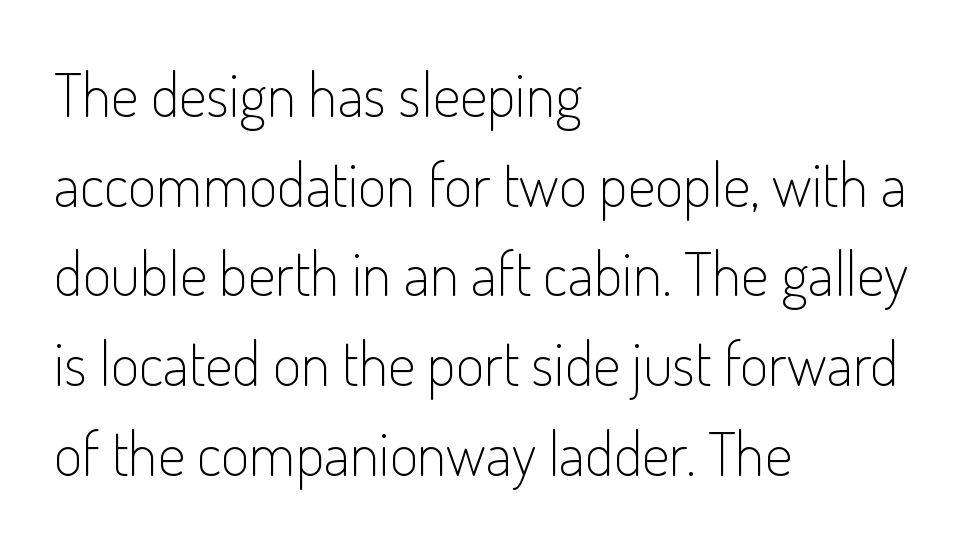
Every stem runs plumb, perpendicular to the baseline. The rendering anchors every line to the left-hand side. Observe the ordinary spacing: letters are neighbours, not strangers. A sans-serif font was chosen for this passage.
